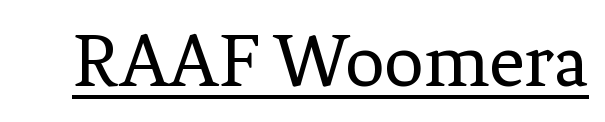
Q: Is the text bold? A: No.
Q: Is the text italic (slanted)? A: No, it is upright.
Q: Is the typeface a serif or a sans-serif typeface? A: Serif.
Q: Is the text underlined? A: Yes.
Q: Is the spacing between letters normal or unusually wide? A: Normal.
Q: Width (condensed, normal, or wide)? A: Normal.
Q: Stroke contrast? A: Low.
Q: x-height? A: Medium.
Q: Monospaced? A: No.
